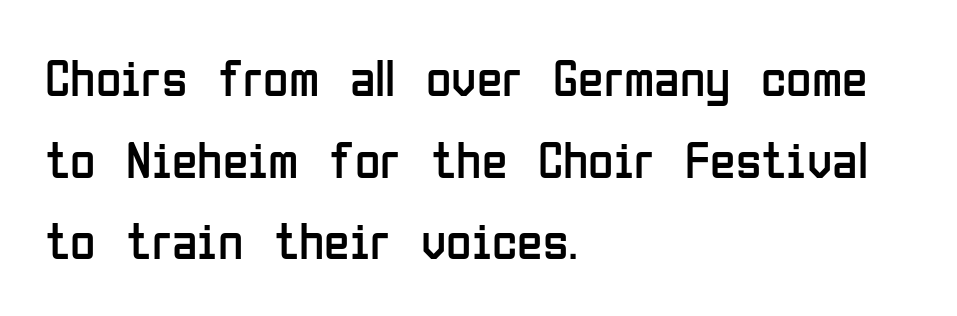
{"serif": "no", "italic": "no", "bold": "no", "weight": "regular", "width": "condensed", "stroke_contrast": "low", "x_height": "medium", "monospaced": "no", "underline": "no", "align": "left", "line_spacing": "normal", "line_spacing_ratio": 1.57, "letter_spacing": "normal", "letter_spacing_em": 0.0, "glyph_px": 52}
